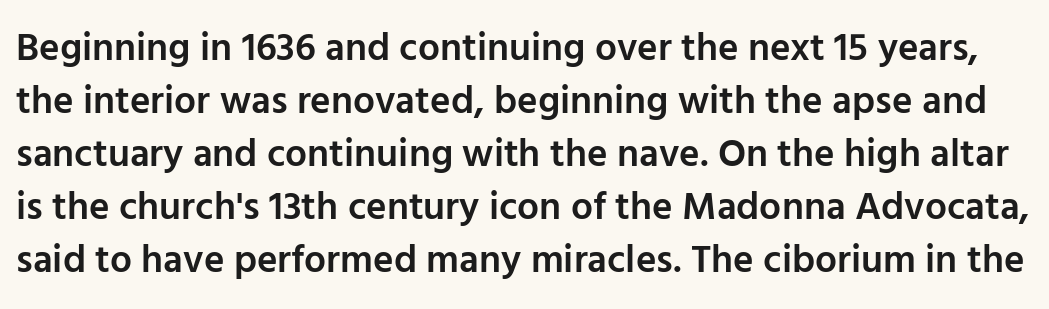
Q: Is the text bold? A: Semi-bold.
Q: Is the text italic (slanted)? A: No, it is upright.
Q: Is the typeface a serif or a sans-serif typeface? A: Sans-serif.
Q: Is the text underlined? A: No.
Q: Is the spacing between letters normal or unusually wide? A: Normal.
Q: Is the spacing between lines tight, normal or loose? A: Normal.
Q: Width (condensed, normal, or wide)? A: Normal.
Q: Stroke contrast? A: Low.
Q: x-height? A: Medium.
Q: Monospaced? A: No.
